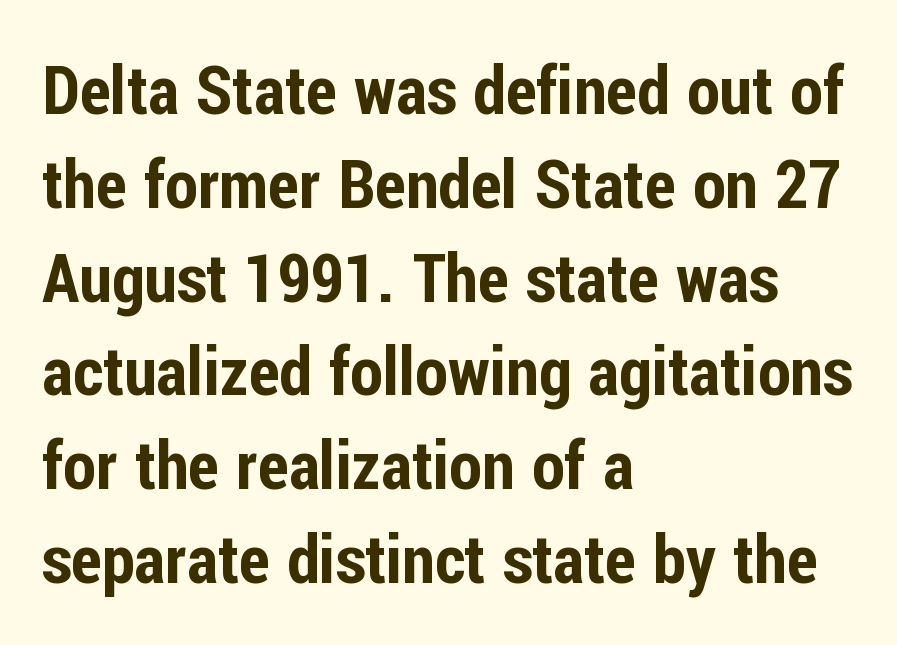
This rendering uses left alignment, leaving the right contour irregular. Bare-footed words on every line. Style check: upright. Font category for this specimen: sans-serif.
